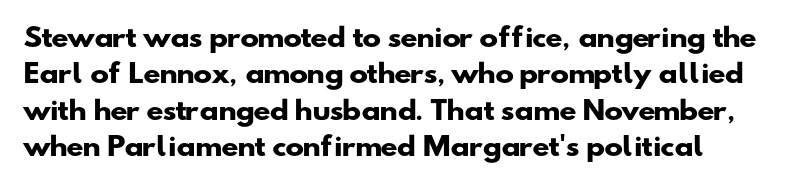
Observe the ordinary spacing: letters are neighbours, not strangers. The space between consecutive lines is moderate. Heavy-handed strokes throughout: this text is bold. Descender tails drop into unmarked territory.
